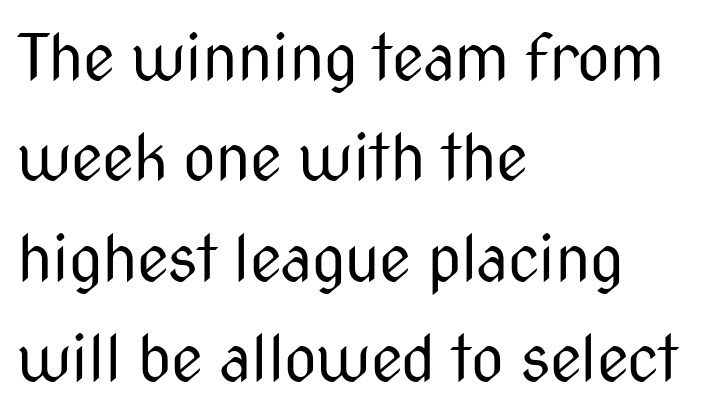
{"serif": "no", "italic": "no", "bold": "no", "weight": "regular", "width": "condensed", "stroke_contrast": "medium", "x_height": "medium", "monospaced": "no", "underline": "no", "align": "left", "line_spacing": "normal", "line_spacing_ratio": 1.57, "letter_spacing": "normal", "letter_spacing_em": 0.0, "glyph_px": 64}
